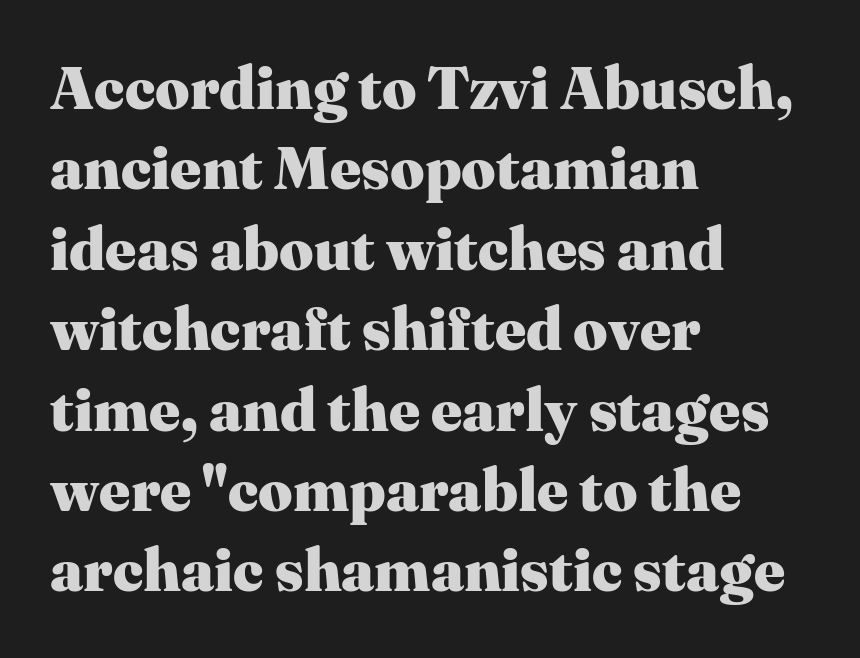
{"serif": "yes", "italic": "no", "bold": "yes", "weight": "heavy", "width": "normal", "stroke_contrast": "medium", "x_height": "medium", "monospaced": "no", "underline": "no", "align": "left", "line_spacing": "normal", "line_spacing_ratio": 1.34, "letter_spacing": "normal", "letter_spacing_em": 0.0, "glyph_px": 60}
